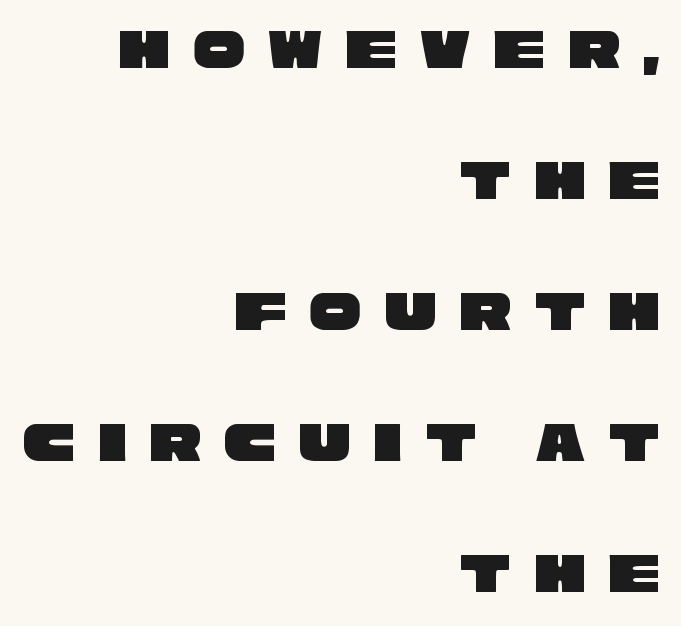
Do the characters align in a grid? No, the font is proportional. The leading is generous, giving the passage an open texture. Here the glyphs are tracked loosely, breaking word shapes into spaced letters. Examine the stroke ends and you'll find no serifs. This rendering features lettering with no underline.
